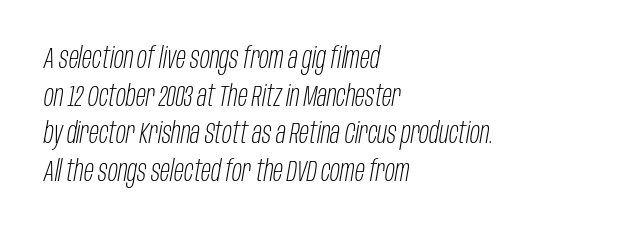
Stroke thickness stays within the range of a standard reading face or lighter. A typesetter would call this proportional, since set widths differ per character. How would I describe the line gaps? Plain and ordinary. Tall strokes in this sample are angled rather than plumb. Does extra space separate the letters? No, they use regular spacing. Leftover space on each line is placed entirely after the last word.
